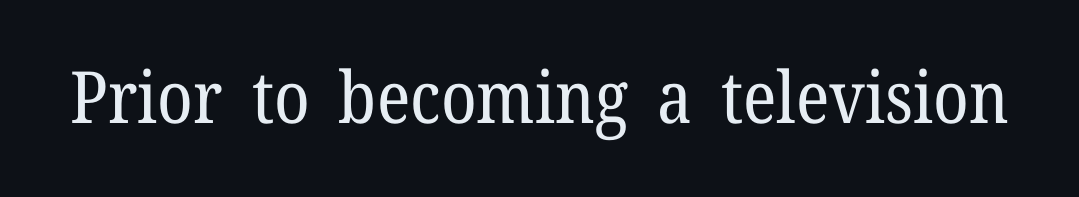
The image shows 72 px regular-weight serif type, upright; set normal letter spacing, not underlined; low stroke contrast and a medium x-height.
